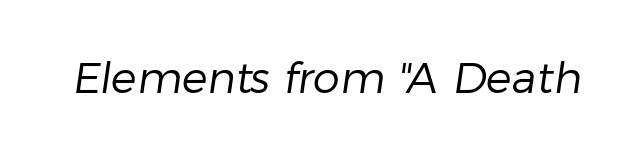
Q: Is the text bold? A: No.
Q: Is the typeface a serif or a sans-serif typeface? A: Sans-serif.
Q: Is the text underlined? A: No.
Q: Is the spacing between letters normal or unusually wide? A: Normal.
Q: Width (condensed, normal, or wide)? A: Normal.
Q: Stroke contrast? A: Low.
Q: x-height? A: Medium.
Q: Monospaced? A: No.
